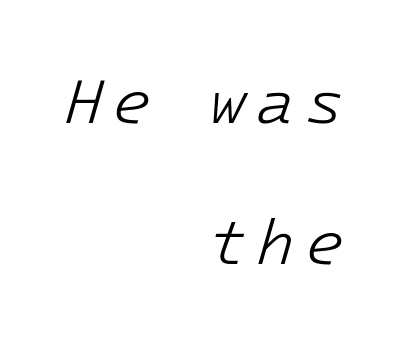
Q: Is the text bold? A: No.
Q: Is the text italic (slanted)? A: Yes, it leans right by about 16 degrees.
Q: Is the text underlined? A: No.
Q: How is the paragraph aligned? A: Right-aligned.
Q: Is the spacing between lines tight, normal or loose? A: Loose.
Q: Width (condensed, normal, or wide)? A: Normal.
Q: Stroke contrast? A: Low.
Q: x-height? A: Medium.
